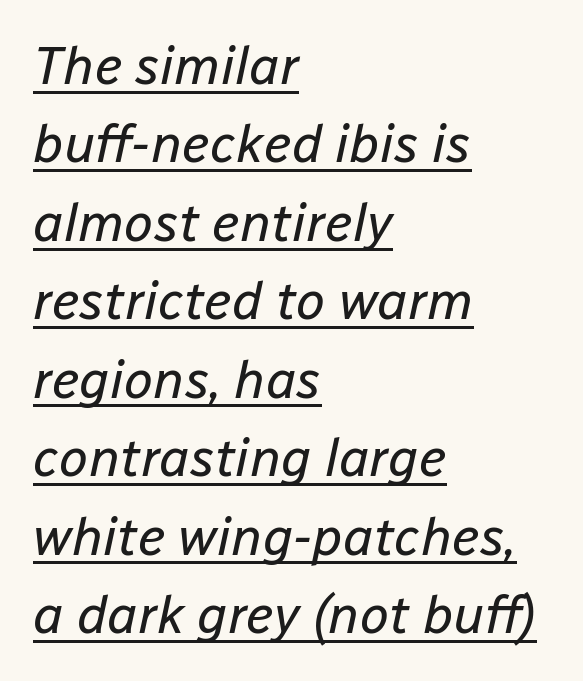
The rendering keeps characters at their native spacing. These lines are set flush left with a ragged right edge. Tall strokes in this sample are angled rather than plumb. Caption: face not bold, strokes unweighted. Think of a printed novel: that variable character pitch is what you see here. Honestly, the underline is the first thing you notice here.
